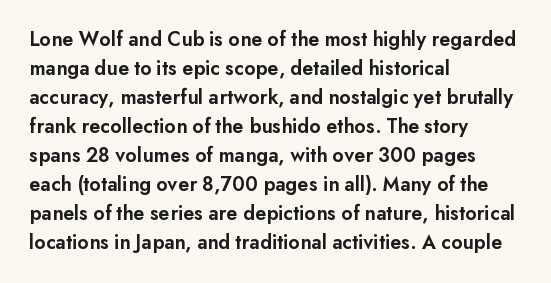
Q: Is the text bold? A: Semi-bold.
Q: Is the text italic (slanted)? A: No, it is upright.
Q: Is the text underlined? A: No.
Q: How is the paragraph aligned? A: Left-aligned.
Q: Is the spacing between letters normal or unusually wide? A: Normal.
Q: Is the spacing between lines tight, normal or loose? A: Normal.
